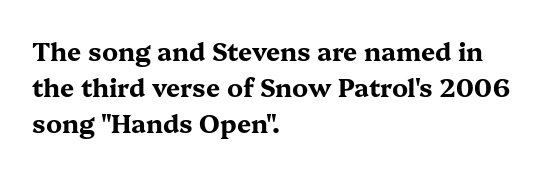
Q: Is the text bold? A: Yes.
Q: Is the text italic (slanted)? A: No, it is upright.
Q: Is the text underlined? A: No.
Q: How is the paragraph aligned? A: Left-aligned.
Q: Is the spacing between letters normal or unusually wide? A: Normal.
Q: Is the spacing between lines tight, normal or loose? A: Normal.
